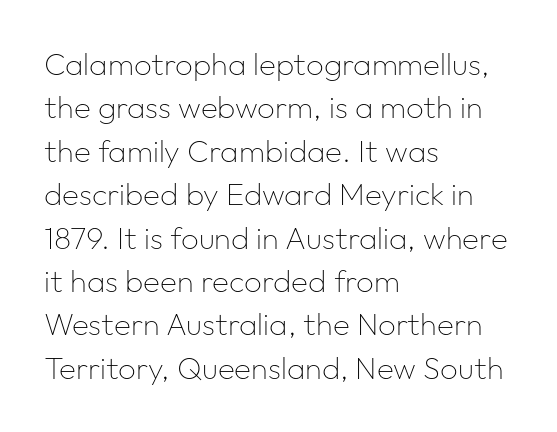
The image shows 31 px thin sans-serif type, upright; set left-aligned, normal line spacing (1.4x), normal letter spacing, not underlined; low stroke contrast and a medium x-height.
